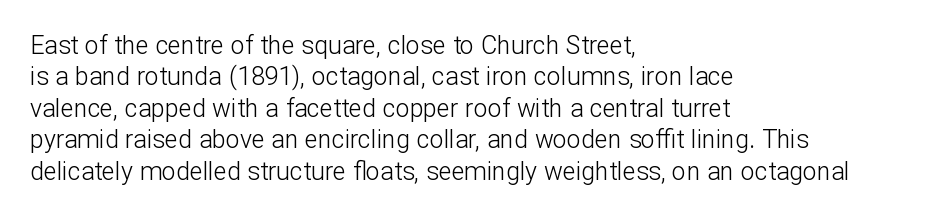
No letter is thick-stroked: the sample isn't bold. This is roman type, the default non-slanted kind. One glance says typical: line gaps are just what's usual. Plain, unruled lines of type. This sample is left-justified, so line endings fall wherever the words run out.
